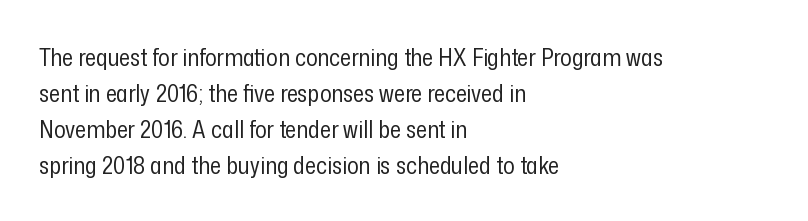
There is no visible air inserted between adjacent glyphs. The rendering anchors every line to the left-hand side. Counters stay open thanks to moderate or lighter strokes. Is there much room between lines? A standard amount, neither cramped nor airy. Type without underlining.
